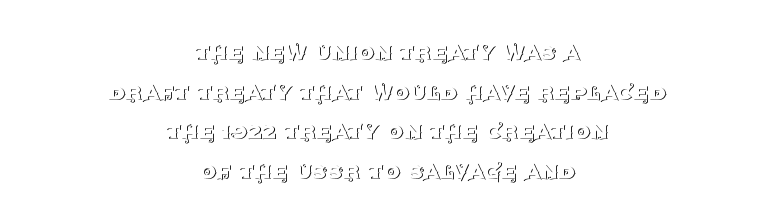
{"italic": "no", "bold": "no", "underline": "no", "align": "center", "line_spacing": "normal", "line_spacing_ratio": 1.47, "letter_spacing": "normal", "letter_spacing_em": 0.0, "glyph_px": 27}
